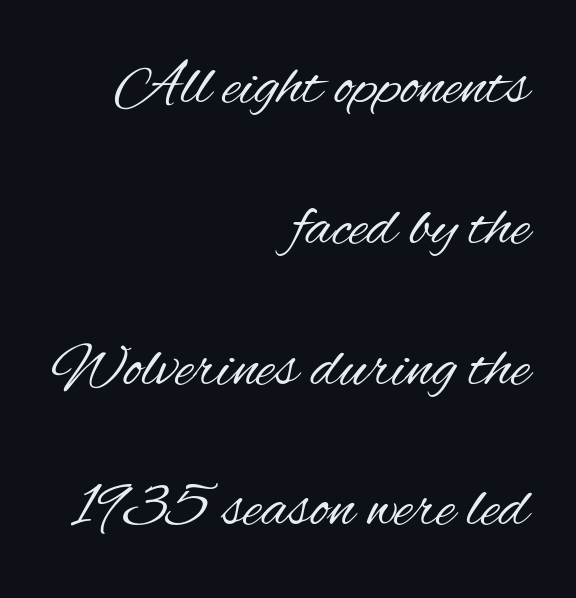
The image shows 64 px regular-weight, condensed sans-serif type; set right-aligned, loose line spacing (2.2x), normal letter spacing, not underlined; medium stroke contrast and a small x-height.
